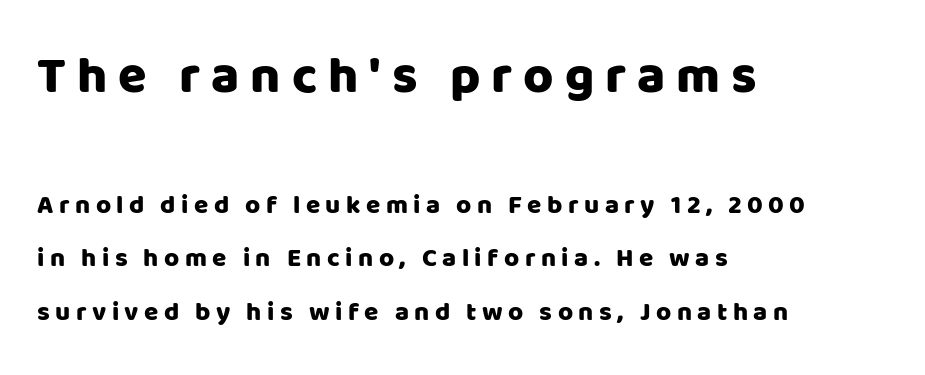
{"serif": "no", "italic": "no", "width": "normal", "stroke_contrast": "low", "x_height": "large", "monospaced": "no", "underline": "no", "align": "left", "line_spacing": "loose", "line_spacing_ratio": 2.05, "letter_spacing": "wide", "letter_spacing_em": 0.21, "larger_block": "first", "size_ratio": 2.0, "glyph_px": 52}
